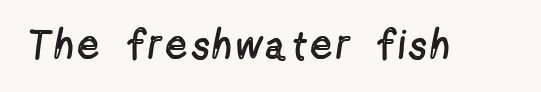
The passage shown is typed in a proportional face where columns would drift. No feet cap the strokes, marking this as sans-serif type. Underline: absent. Is this a heavy cut? Hardly; it is regular or lighter.
